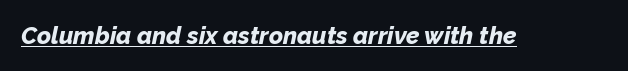
The image shows 24 px bold type, italic (leaning right); set normal letter spacing, underlined.
